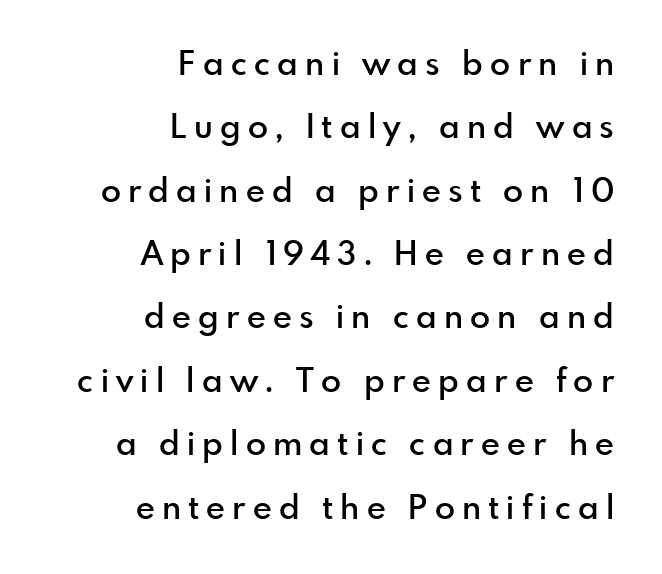
The image shows 33 px semibold sans-serif type, upright; set right-aligned, loose line spacing (1.92x), unusually wide letter spacing (+0.22 em), not underlined; a small x-height.
